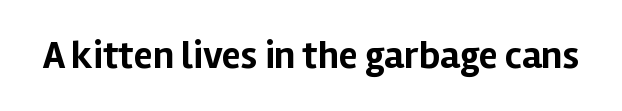
Q: Is the text bold? A: Yes.
Q: Is the text italic (slanted)? A: No, it is upright.
Q: Is the typeface a serif or a sans-serif typeface? A: Sans-serif.
Q: Is the text underlined? A: No.
Q: Is the spacing between letters normal or unusually wide? A: Normal.
Q: Width (condensed, normal, or wide)? A: Normal.
Q: Stroke contrast? A: Low.
Q: x-height? A: Medium.
Q: Monospaced? A: No.
